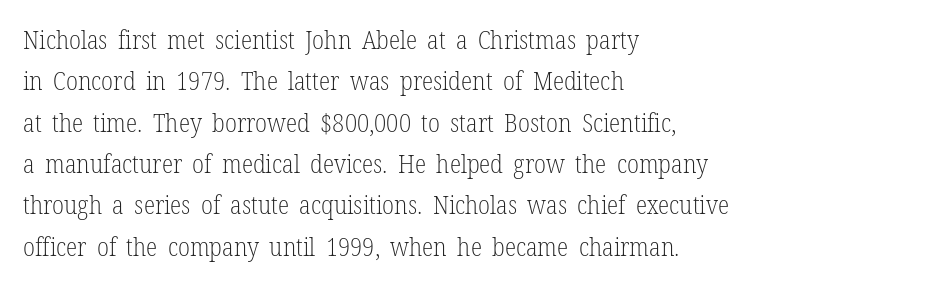
Each stroke keeps to a modest, everyday thickness or less. Whoever set this chose a conventional vertical rhythm. Caption: multi-line text, flush left, ragged right. Underlining? Definitely not there.
